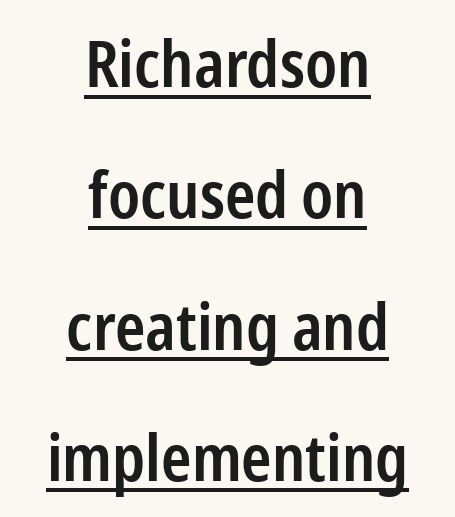
{"serif": "no", "italic": "no", "bold": "semi", "weight": "semibold", "width": "condensed", "stroke_contrast": "low", "x_height": "medium", "monospaced": "no", "underline": "yes", "align": "center", "line_spacing": "loose", "line_spacing_ratio": 2.02, "letter_spacing": "normal", "letter_spacing_em": 0.0, "glyph_px": 65}
